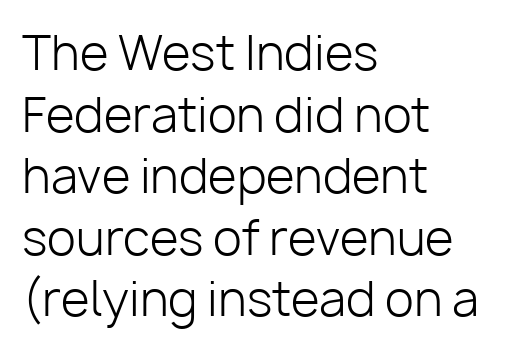
The image shows 47 px light sans-serif type, upright; set left-aligned, normal line spacing (1.31x), normal letter spacing, not underlined; low stroke contrast and a medium x-height.
